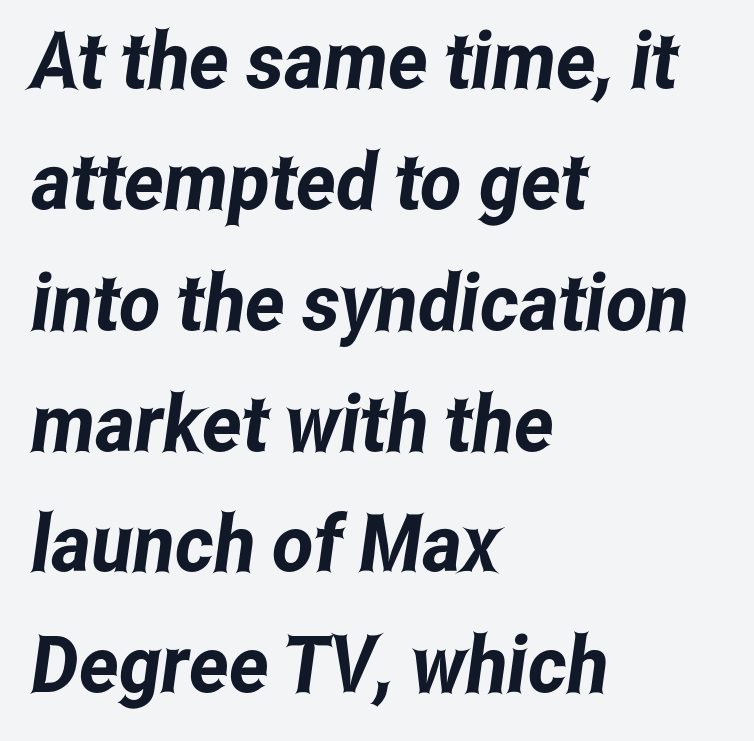
The image shows 79 px condensed sans-serif type; set left-aligned, normal line spacing (1.53x), normal letter spacing, not underlined; low stroke contrast and a medium x-height.
